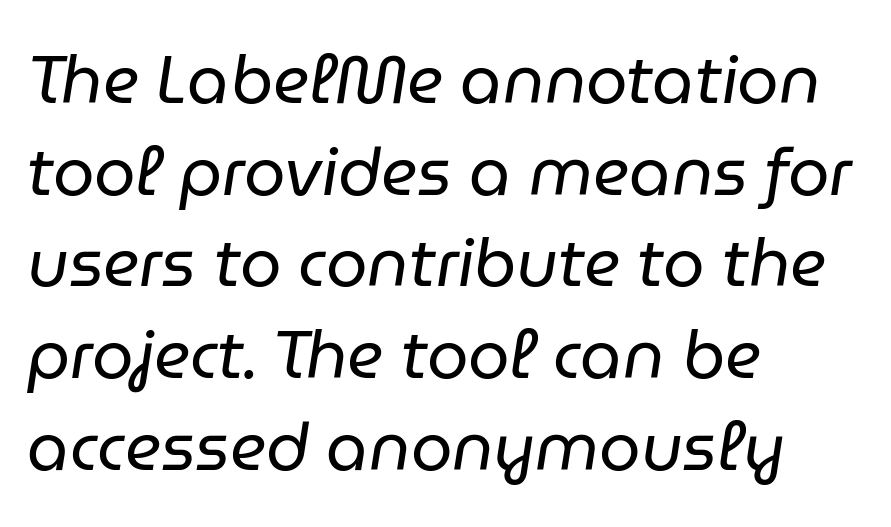
How would I describe the line gaps? Plain and ordinary. Character widths vary here, with narrow letters taking less room than wide ones. No heavy texture on the line: the type isn't bold. Students, note that the glyphs here touch the page at normal intervals.
